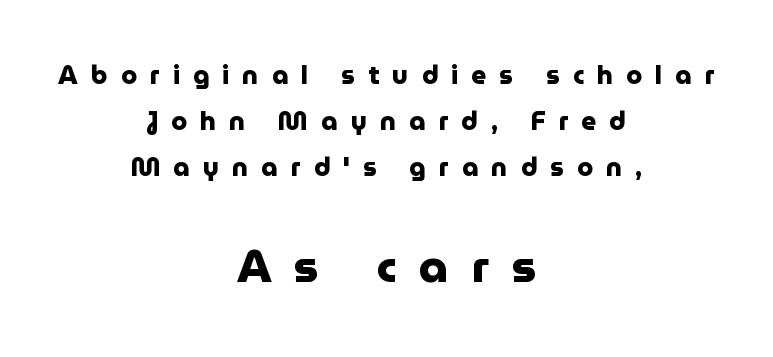
The image shows 46 px heavy sans-serif type, upright; set centered, line spacing 1.77x, unusually wide letter spacing (+0.5 em), not underlined; the second (bottom) block is 1.77x larger; low stroke contrast and a medium x-height.
